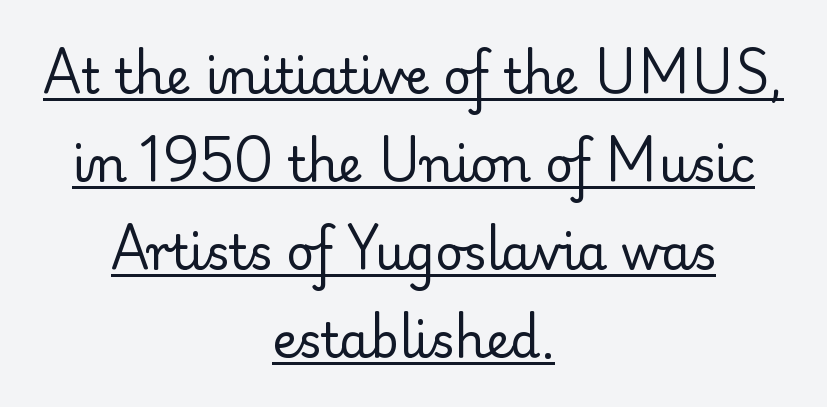
Centered paragraph, ragged on both sides. No heavy texture on the line: the type isn't bold. Beneath each row of characters lies a ruled line. The tracking reads as untouched default to a designer's eye. The letters advance in unequal steps, a hallmark of proportional type.
